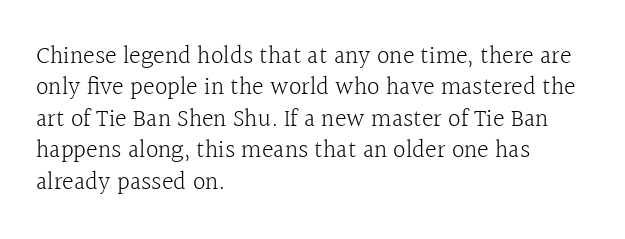
No letter is thick-stroked: the sample isn't bold. This is roman type, the default non-slanted kind. One glance says typical: line gaps are just what's usual. Plain, unruled lines of type. This sample is left-justified, so line endings fall wherever the words run out.
